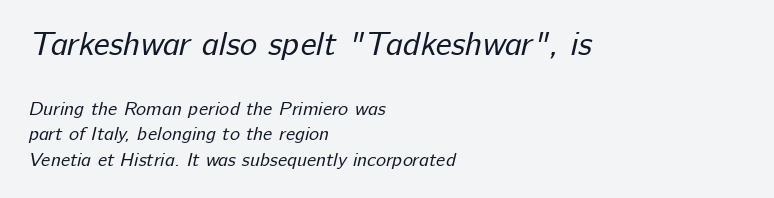
{"serif": "no", "bold": "no", "weight": "regular", "width": "normal", "stroke_contrast": "low", "x_height": "medium", "monospaced": "no", "underline": "no", "align": "left", "line_spacing": "normal", "line_spacing_ratio": 1.34, "letter_spacing": "normal", "letter_spacing_em": 0.0, "larger_block": "first", "size_ratio": 1.74, "glyph_px": 33}
